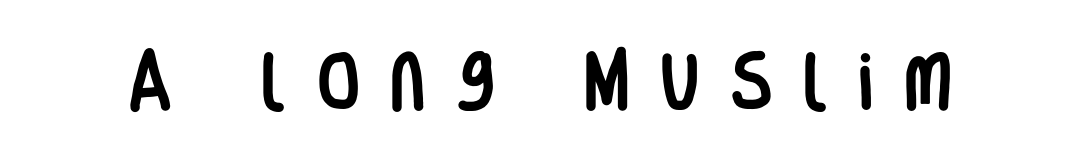
Only glyphs here, with clear space below each row. Notice how the stems are strictly vertical — no italics here. Do the characters align in a grid? No, the font is proportional. Classification — sans serif.
